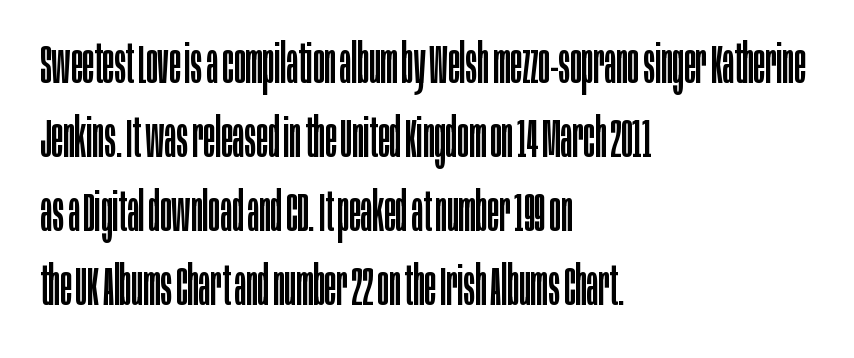
Unmarked baselines from the first word to the last. Is the block centered? No — it sits flush against the left margin. This sample has the flowing, uneven cadence of proportional lettering. The tracking reads as untouched default to a designer's eye.
